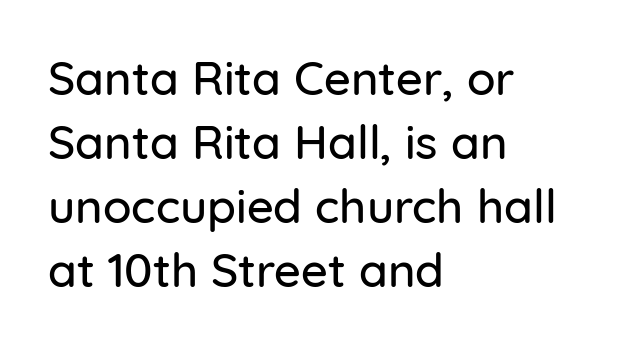
Q: Is the text italic (slanted)? A: No, it is upright.
Q: Is the typeface a serif or a sans-serif typeface? A: Sans-serif.
Q: Is the text underlined? A: No.
Q: How is the paragraph aligned? A: Left-aligned.
Q: Is the spacing between letters normal or unusually wide? A: Normal.
Q: Is the spacing between lines tight, normal or loose? A: Normal.
Q: Width (condensed, normal, or wide)? A: Normal.
Q: Stroke contrast? A: Low.
Q: x-height? A: Medium.
Q: Monospaced? A: No.
